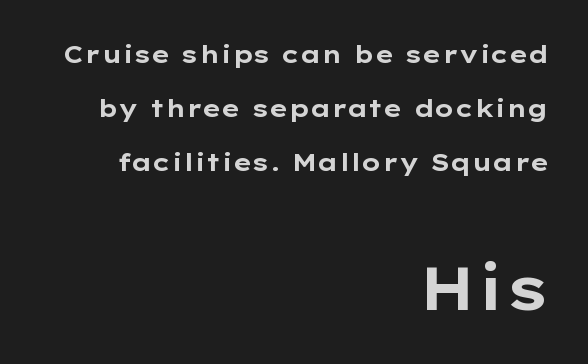
{"serif": "no", "italic": "no", "bold": "yes", "weight": "bold", "width": "wide", "stroke_contrast": "low", "x_height": "medium", "monospaced": "no", "underline": "no", "align": "right", "line_spacing": "loose", "line_spacing_ratio": 2.26, "letter_spacing": "normal", "letter_spacing_em": 0.0, "larger_block": "second", "size_ratio": 2.5, "glyph_px": 60}
